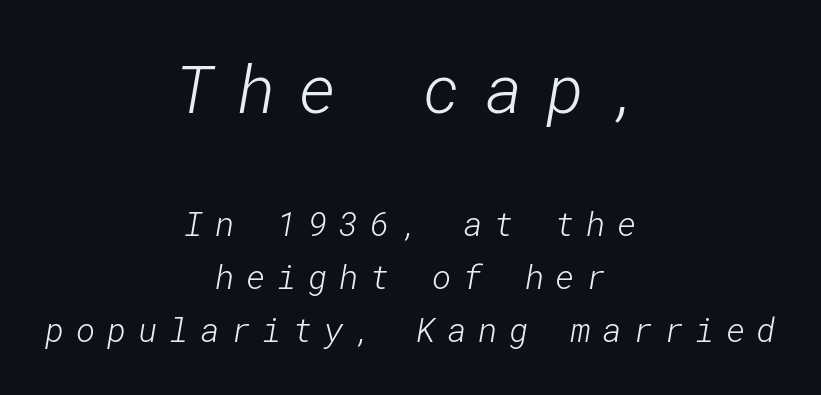
{"serif": "no", "bold": "no", "weight": "light", "width": "normal", "stroke_contrast": "low", "x_height": "medium", "underline": "no", "align": "center", "line_spacing": "normal", "line_spacing_ratio": 1.6, "letter_spacing": "wide", "letter_spacing_em": 0.35, "larger_block": "first", "size_ratio": 2.0, "glyph_px": 66}
